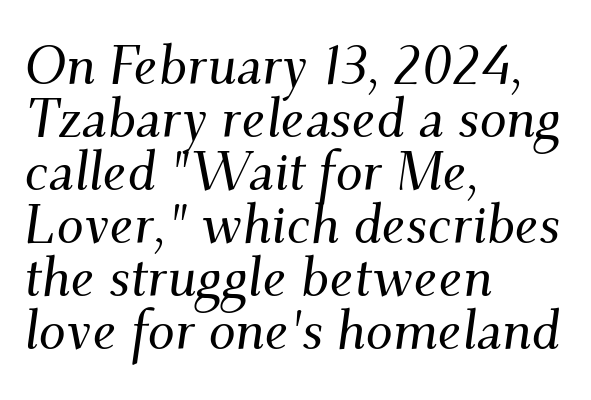
{"serif": "yes", "italic": "yes", "lean": "right", "slant_degrees": 9, "width": "normal", "stroke_contrast": "medium", "x_height": "small", "monospaced": "no", "underline": "no", "align": "left", "line_spacing": "tight", "line_spacing_ratio": 0.98, "letter_spacing": "normal", "letter_spacing_em": 0.0, "glyph_px": 54}
